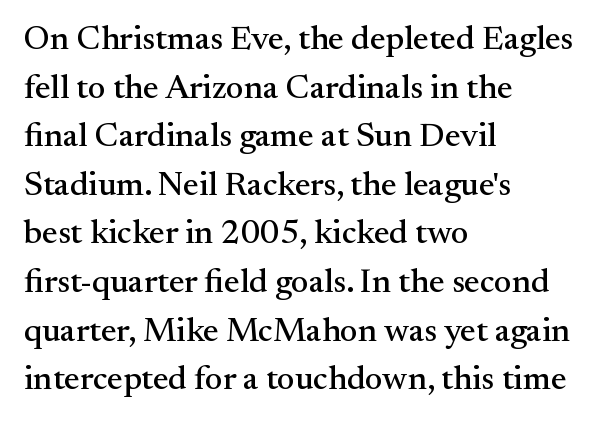
{"serif": "yes", "italic": "no", "width": "normal", "stroke_contrast": "medium", "x_height": "small", "monospaced": "no", "underline": "no", "align": "left", "line_spacing": "normal", "line_spacing_ratio": 1.43, "letter_spacing": "normal", "letter_spacing_em": 0.0, "glyph_px": 34}
